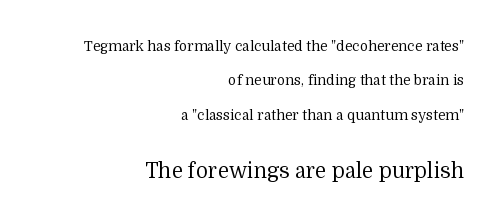
The image shows 21 px text type, upright; set right-aligned, loose line spacing (2.46x), normal letter spacing, not underlined; the second (bottom) block is 1.5x larger.
